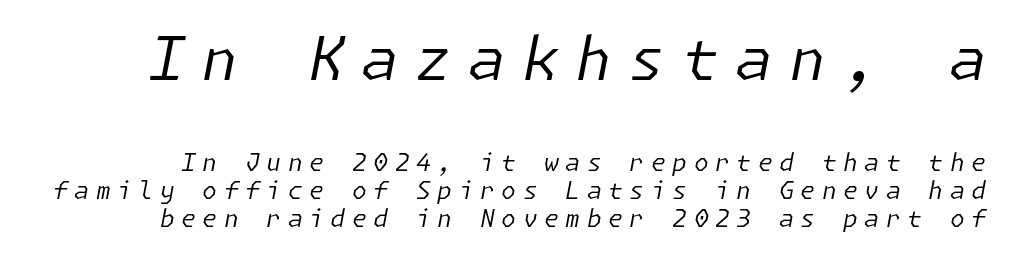
Q: Is the text bold? A: No.
Q: Is the text italic (slanted)? A: Yes, it leans right by about 11 degrees.
Q: Is the text underlined? A: No.
Q: Is the spacing between letters normal or unusually wide? A: Unusually wide.
Q: Which block of text is set in a larger size, the first (top) or the second (bottom)? A: The first (top) one.
Q: Width (condensed, normal, or wide)? A: Normal.
Q: Stroke contrast? A: Low.
Q: x-height? A: Medium.
